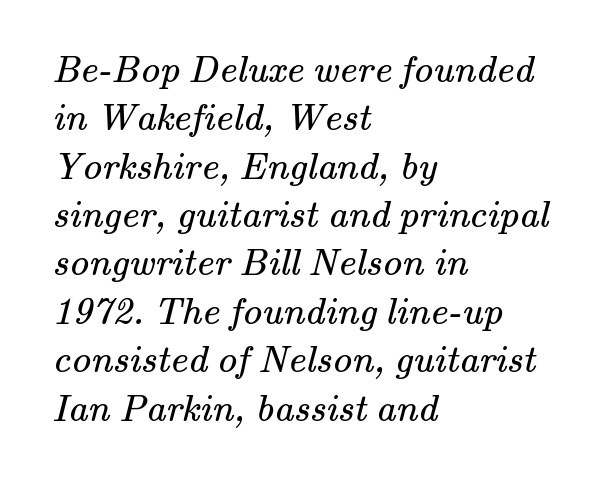
{"serif": "yes", "bold": "no", "weight": "regular", "width": "normal", "stroke_contrast": "medium", "x_height": "small", "monospaced": "no", "underline": "no", "align": "left", "line_spacing_ratio": 1.24, "letter_spacing": "normal", "letter_spacing_em": 0.0, "glyph_px": 39}
